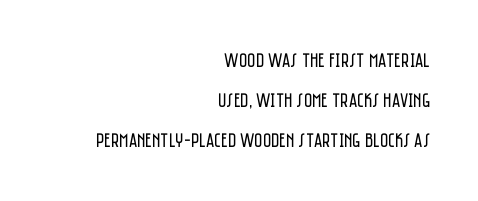
{"italic": "no", "bold": "no", "underline": "no", "align": "right", "line_spacing": "loose", "line_spacing_ratio": 2.01, "letter_spacing": "normal", "letter_spacing_em": 0.0, "glyph_px": 20}
